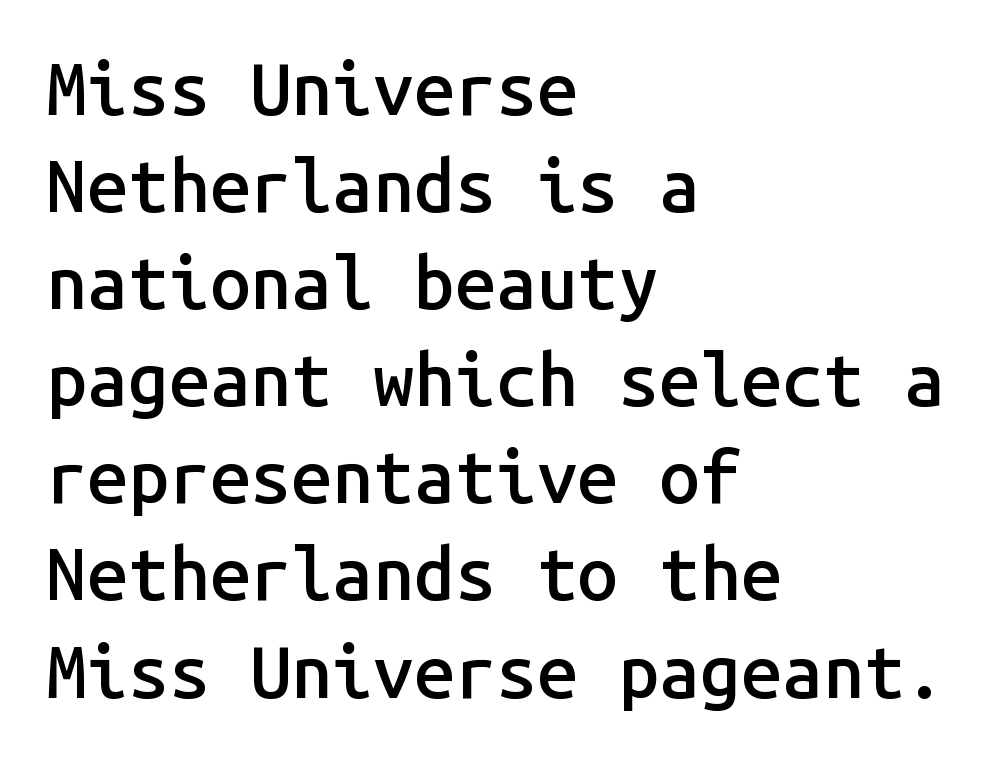
The image shows 73 px semibold sans-serif type, upright, monospaced; set left-aligned, normal line spacing (1.33x), normal letter spacing, not underlined; low stroke contrast and a medium x-height.
